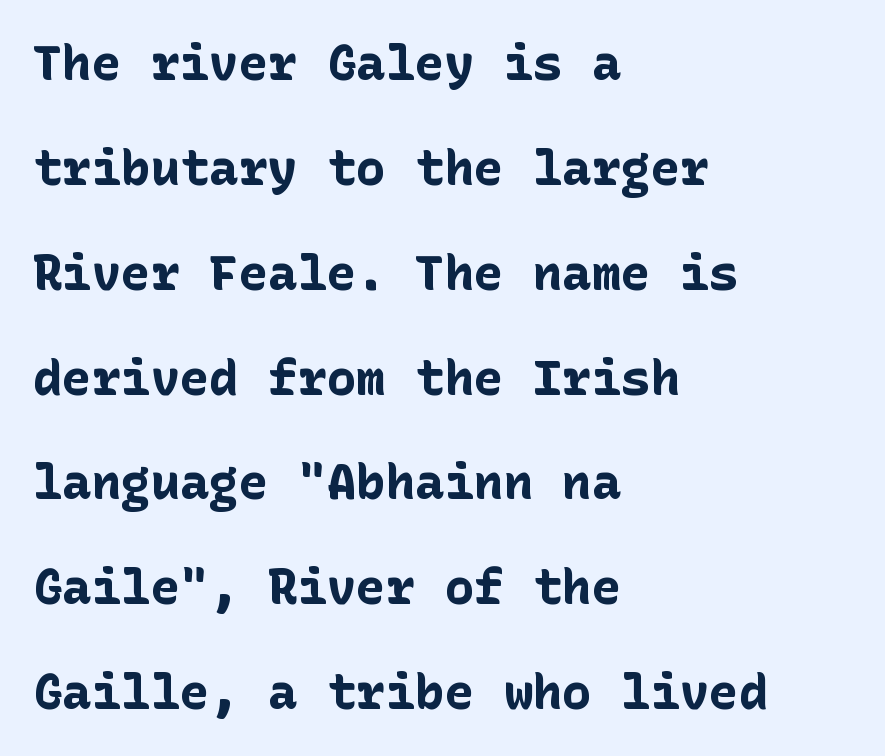
{"serif": "no", "italic": "no", "bold": "yes", "weight": "bold", "width": "normal", "stroke_contrast": "low", "x_height": "medium", "underline": "no", "align": "left", "line_spacing": "loose", "line_spacing_ratio": 2.14, "letter_spacing": "normal", "letter_spacing_em": 0.0, "glyph_px": 49}
